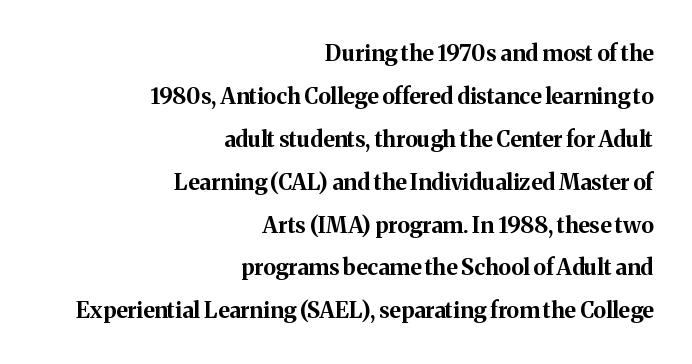
The image shows 22 px bold type, upright; set right-aligned, loose line spacing (1.95x), normal letter spacing, not underlined.
